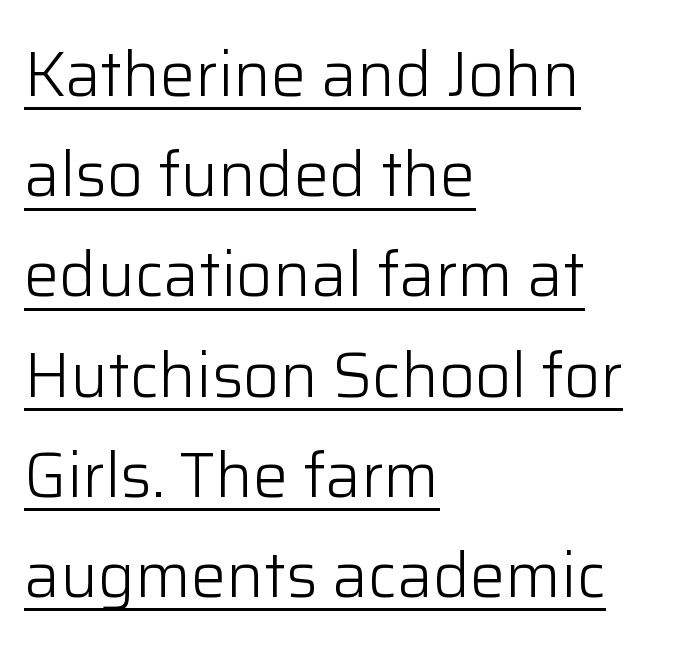
Vertical strokes here are truly vertical. Notice how the passage keeps a crisp vertical edge on the left only. Students, observe: this is what conventionally led text looks like. Compared with a typical body face, this is equally light or lighter still. The letters carry no serifs — their stems end cleanly without finishing strokes.
